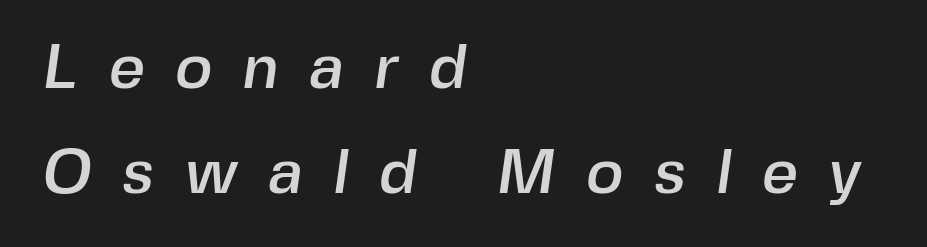
Q: Is the typeface a serif or a sans-serif typeface? A: Sans-serif.
Q: Is the text underlined? A: No.
Q: How is the paragraph aligned? A: Left-aligned.
Q: Is the spacing between letters normal or unusually wide? A: Unusually wide.
Q: Is the spacing between lines tight, normal or loose? A: Normal.
Q: Width (condensed, normal, or wide)? A: Normal.
Q: x-height? A: Medium.
Q: Monospaced? A: No.
